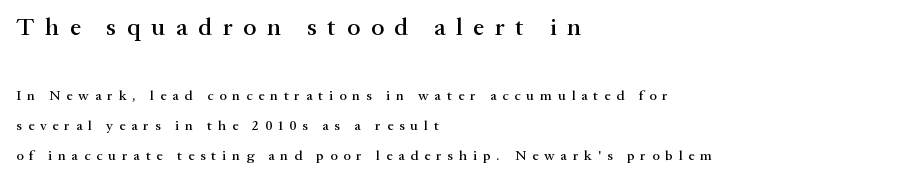
The image shows 25 px text type, upright; set left-aligned, loose line spacing (2.13x), unusually wide letter spacing (+0.42 em), not underlined; the first (top) block is 1.79x larger.
